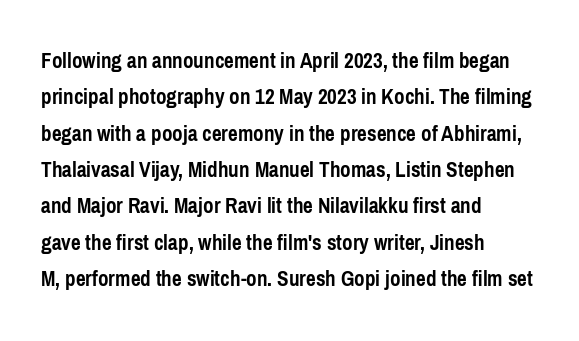
{"italic": "no", "bold": "yes", "underline": "no", "align": "left", "line_spacing": "normal", "line_spacing_ratio": 1.58, "letter_spacing": "normal", "letter_spacing_em": 0.0, "glyph_px": 23}
